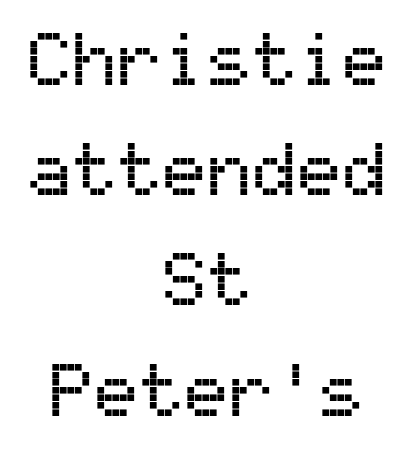
{"serif": "no", "italic": "no", "width": "normal", "stroke_contrast": "medium", "x_height": "medium", "monospaced": "yes", "underline": "no", "align": "center", "line_spacing": "normal", "line_spacing_ratio": 1.47, "letter_spacing": "normal", "letter_spacing_em": 0.0, "glyph_px": 75}
